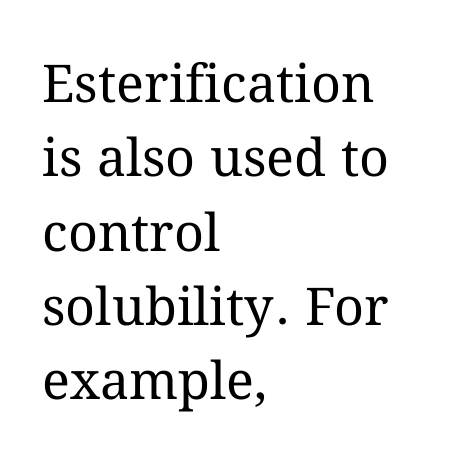
The rendering keeps characters at their native spacing. Words float on clear page, feet unadorned. Spacing verdict: proportional, widths tailored to each character. The weight tops out at a normal text grade. It's the straight-up-and-down kind of type. A student would call this left alignment; a typographer would say flush left, rag right.
